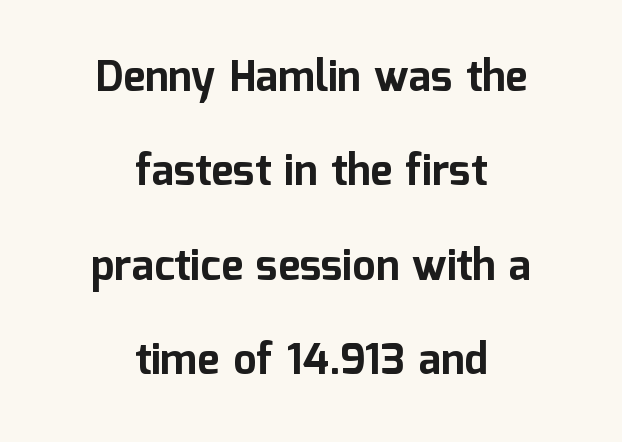
Q: Is the text bold? A: Yes.
Q: Is the text italic (slanted)? A: No, it is upright.
Q: Is the typeface a serif or a sans-serif typeface? A: Sans-serif.
Q: Is the text underlined? A: No.
Q: How is the paragraph aligned? A: Centered.
Q: Is the spacing between letters normal or unusually wide? A: Normal.
Q: Is the spacing between lines tight, normal or loose? A: Loose.
Q: Width (condensed, normal, or wide)? A: Normal.
Q: Stroke contrast? A: Low.
Q: x-height? A: Medium.
Q: Monospaced? A: No.
